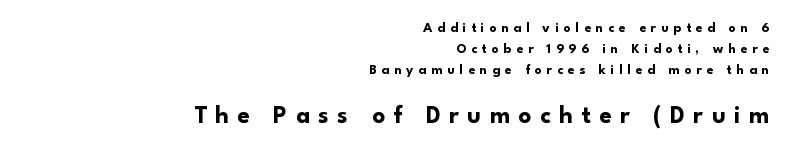
The rendering uses a bold face; every stroke is thick and dark. Teacher's note: observe the even right margin — that is flush-right alignment. Vertical spacing — default. The tracking jumps out immediately: characters are airy and widely separated. Honestly, there is no underline to notice here at all. A student would notice the bottom passage is typeset larger than what precedes it.
